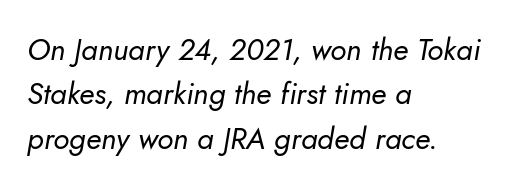
{"italic": "yes", "lean": "right", "slant_degrees": 10, "bold": "no", "weight": "regular", "width": "normal", "stroke_contrast": "low", "x_height": "small", "monospaced": "no", "underline": "no", "align": "left", "line_spacing": "normal", "line_spacing_ratio": 1.48, "letter_spacing": "normal", "letter_spacing_em": 0.0, "glyph_px": 30}
